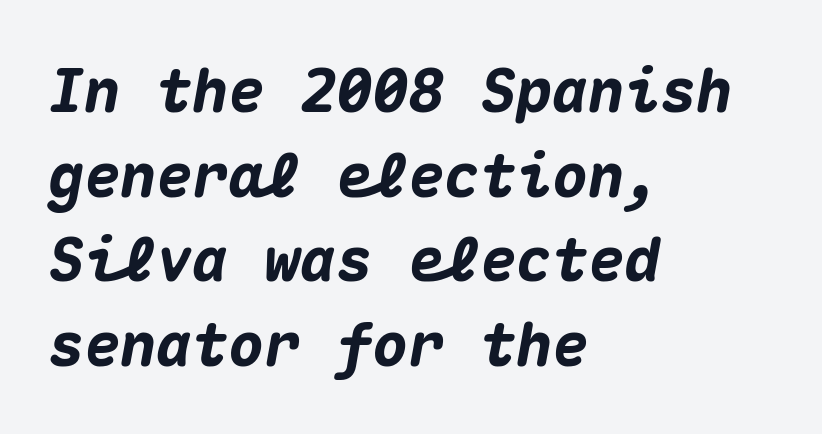
The image shows 60 px heavy type, italic (leaning right), monospaced; set left-aligned, normal line spacing (1.41x), normal letter spacing, not underlined; medium stroke contrast and a medium x-height.
